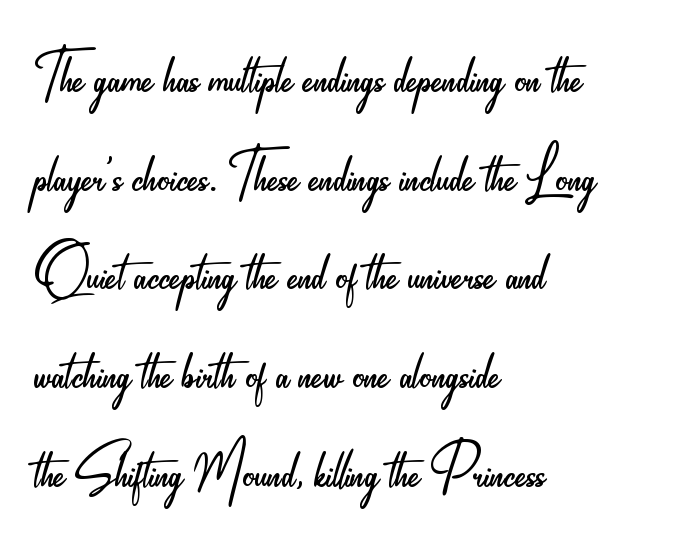
{"serif": "no", "bold": "no", "weight": "light", "width": "condensed", "stroke_contrast": "low", "x_height": "small", "monospaced": "no", "underline": "no", "align": "left", "line_spacing": "normal", "line_spacing_ratio": 1.25, "letter_spacing": "normal", "letter_spacing_em": 0.0, "glyph_px": 79}
